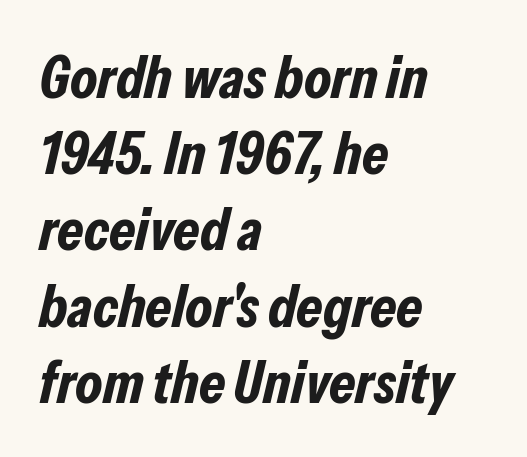
The image shows 60 px bold, condensed type, italic (leaning right); set left-aligned, normal line spacing (1.27x), normal letter spacing, not underlined; low stroke contrast and a medium x-height.
